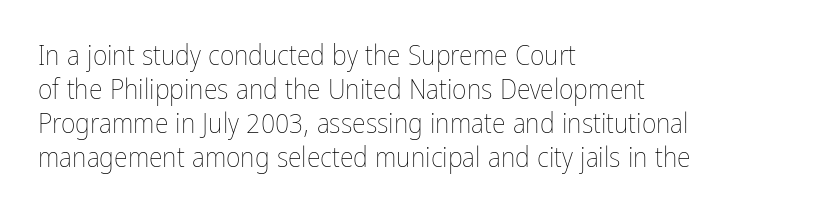
Caption: standard tracking, unaltered. Decoration check: the copy has no underline. Where is the straight margin? On the left. Note the varied advance widths — an 'i' is clearly narrower than an 'm'.
